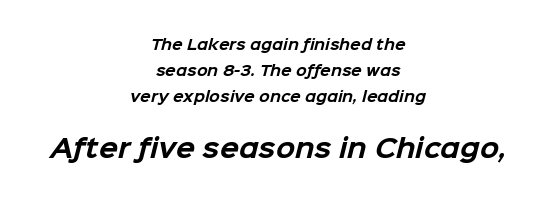
The image shows 25 px bold type; set centered, line spacing 1.87x, normal letter spacing, not underlined; the second (bottom) block is 1.79x larger.
